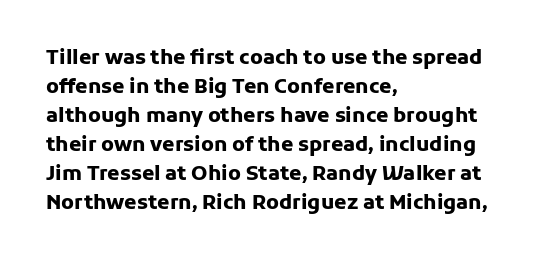
{"italic": "no", "bold": "yes", "underline": "no", "align": "left", "line_spacing": "normal", "line_spacing_ratio": 1.45, "letter_spacing": "normal", "letter_spacing_em": 0.0, "glyph_px": 20}
